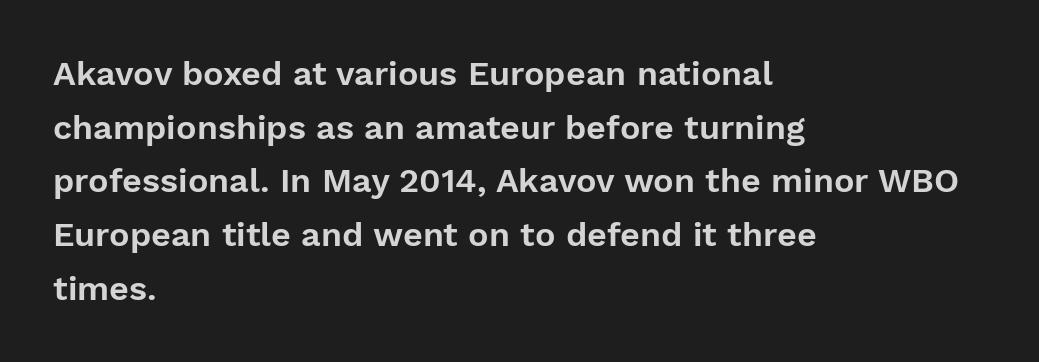
{"serif": "no", "italic": "no", "width": "normal", "stroke_contrast": "low", "x_height": "medium", "monospaced": "no", "underline": "no", "align": "left", "line_spacing": "normal", "line_spacing_ratio": 1.58, "letter_spacing": "normal", "letter_spacing_em": 0.0, "glyph_px": 34}
